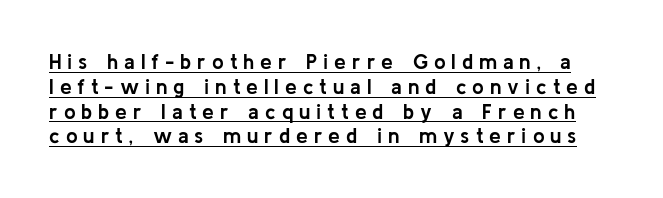
The image shows 21 px bold type, upright; set line spacing 1.18x, unusually wide letter spacing (+0.28 em), underlined.
